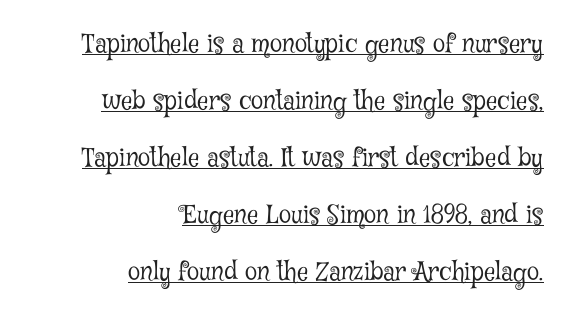
The image shows 25 px text type, upright; set right-aligned, loose line spacing (2.28x), normal letter spacing, underlined.
